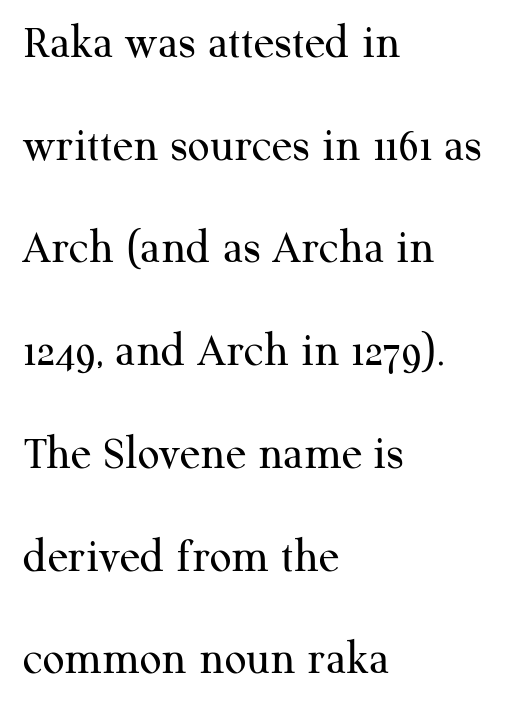
Q: Is the text bold? A: No.
Q: Is the text italic (slanted)? A: No, it is upright.
Q: Is the typeface a serif or a sans-serif typeface? A: Serif.
Q: Is the text underlined? A: No.
Q: How is the paragraph aligned? A: Left-aligned.
Q: Is the spacing between letters normal or unusually wide? A: Normal.
Q: Is the spacing between lines tight, normal or loose? A: Loose.
Q: Width (condensed, normal, or wide)? A: Normal.
Q: Stroke contrast? A: Medium.
Q: x-height? A: Medium.
Q: Monospaced? A: No.
